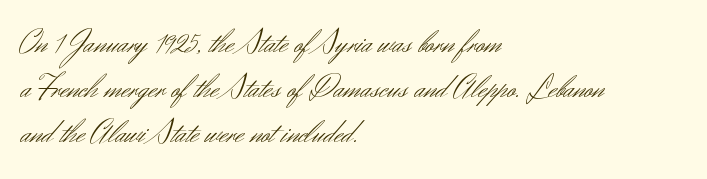
Q: Is the text bold? A: No.
Q: Is the text italic (slanted)? A: Yes.
Q: Is the typeface a serif or a sans-serif typeface? A: Sans-serif.
Q: Is the text underlined? A: No.
Q: How is the paragraph aligned? A: Left-aligned.
Q: Is the spacing between letters normal or unusually wide? A: Normal.
Q: Is the spacing between lines tight, normal or loose? A: Normal.
Q: Width (condensed, normal, or wide)? A: Normal.
Q: Stroke contrast? A: Medium.
Q: x-height? A: Small.
Q: Monospaced? A: No.
